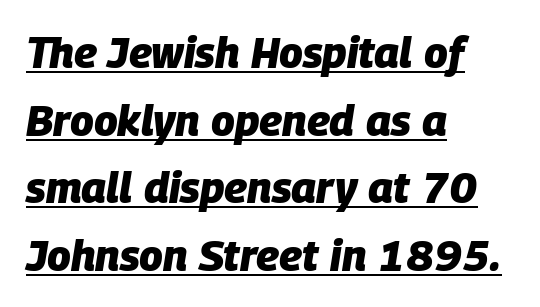
Q: Is the text bold? A: Yes.
Q: Is the text italic (slanted)? A: Yes, it leans right by about 9 degrees.
Q: Is the text underlined? A: Yes.
Q: How is the paragraph aligned? A: Left-aligned.
Q: Is the spacing between letters normal or unusually wide? A: Normal.
Q: Is the spacing between lines tight, normal or loose? A: Normal.
Q: Width (condensed, normal, or wide)? A: Normal.
Q: Stroke contrast? A: Low.
Q: x-height? A: Large.
Q: Monospaced? A: No.
